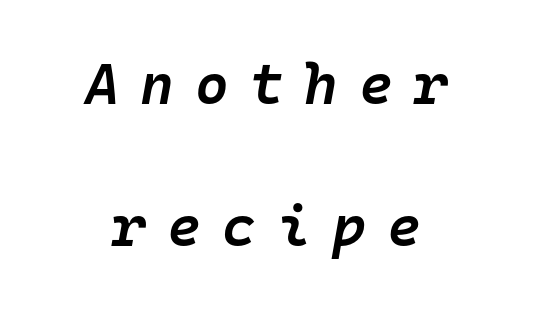
This sample has the even, mechanical cadence of fixed-width lettering. Is the letter spacing exaggerated? Yes — the characters are pushed far apart. The characters look somewhat weighty, a semibold short of true bold. Students, observe: this is what heavily led, spacious text looks like.
